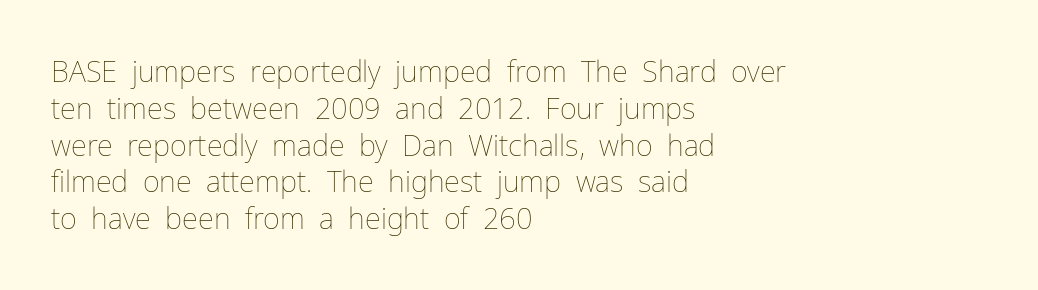
{"italic": "no", "bold": "no", "weight": "thin", "width": "normal", "stroke_contrast": "low", "x_height": "medium", "monospaced": "no", "underline": "no", "align": "left", "line_spacing": "normal", "line_spacing_ratio": 1.27, "letter_spacing": "normal", "letter_spacing_em": 0.0, "glyph_px": 29}
